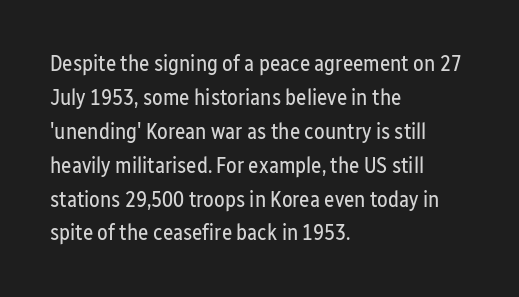
Q: Is the text bold? A: No.
Q: Is the text italic (slanted)? A: No, it is upright.
Q: Is the text underlined? A: No.
Q: How is the paragraph aligned? A: Left-aligned.
Q: Is the spacing between letters normal or unusually wide? A: Normal.
Q: Is the spacing between lines tight, normal or loose? A: Normal.
